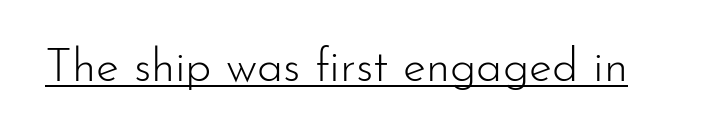
The image shows 47 px light sans-serif type, upright; set normal letter spacing, underlined; low stroke contrast and a small x-height.
